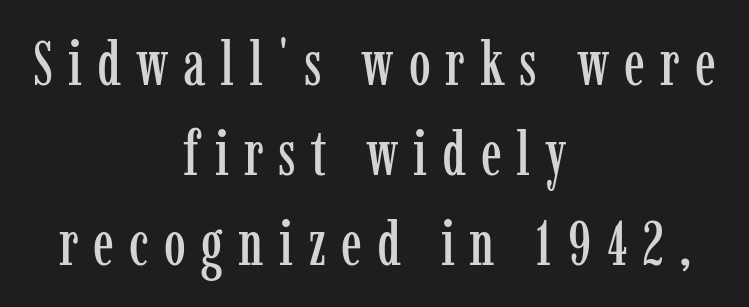
The image shows 62 px condensed serif type, upright; set centered, normal line spacing (1.45x), unusually wide letter spacing (+0.24 em), not underlined; low stroke contrast and a medium x-height.
